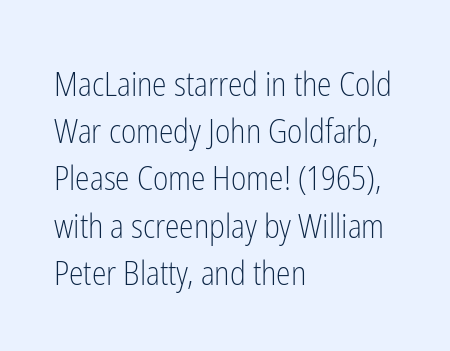
Q: Is the text bold? A: No.
Q: Is the text italic (slanted)? A: No, it is upright.
Q: Is the typeface a serif or a sans-serif typeface? A: Sans-serif.
Q: Is the text underlined? A: No.
Q: How is the paragraph aligned? A: Left-aligned.
Q: Is the spacing between letters normal or unusually wide? A: Normal.
Q: Is the spacing between lines tight, normal or loose? A: Normal.
Q: Width (condensed, normal, or wide)? A: Condensed.
Q: Stroke contrast? A: Low.
Q: x-height? A: Medium.
Q: Monospaced? A: No.
